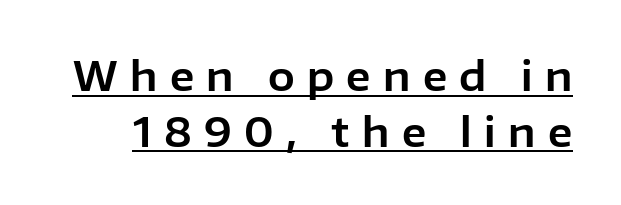
When letters stand straight like this, we call the style roman or upright. Quick note: underline on. Quick note: interline space is typical. Are there feet on the stems? There aren't — it's a sans. These lines are rendered in a variable-pitch font. Tracking here is generous; glyphs stand well apart from one another.
